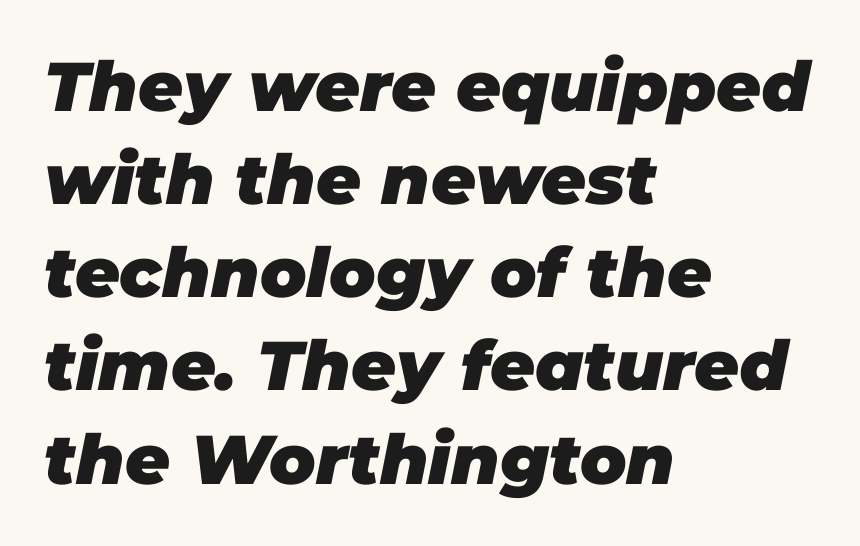
{"italic": "yes", "lean": "right", "slant_degrees": 11, "bold": "yes", "weight": "heavy", "width": "normal", "stroke_contrast": "low", "x_height": "large", "monospaced": "no", "underline": "no", "align": "left", "line_spacing": "normal", "line_spacing_ratio": 1.35, "letter_spacing": "normal", "letter_spacing_em": 0.0, "glyph_px": 69}
